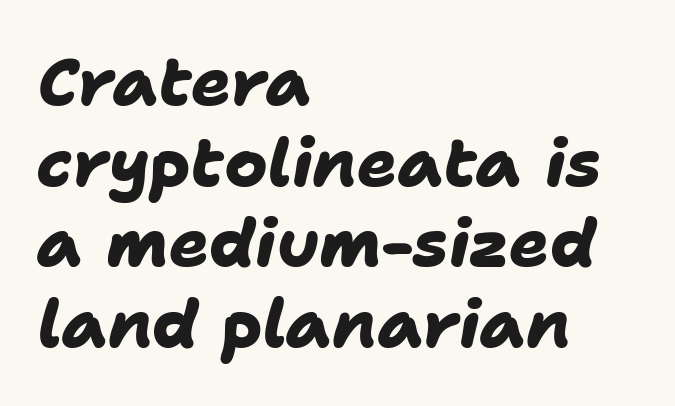
The gaps between neighbouring characters are ordinary and unremarkable. Varying glyph widths throughout — classic text-font behaviour. The passage shown is typeset with a sans-serif family. Left-aligned paragraph, ragged on the right. Rule under the text: the space is simply empty.
